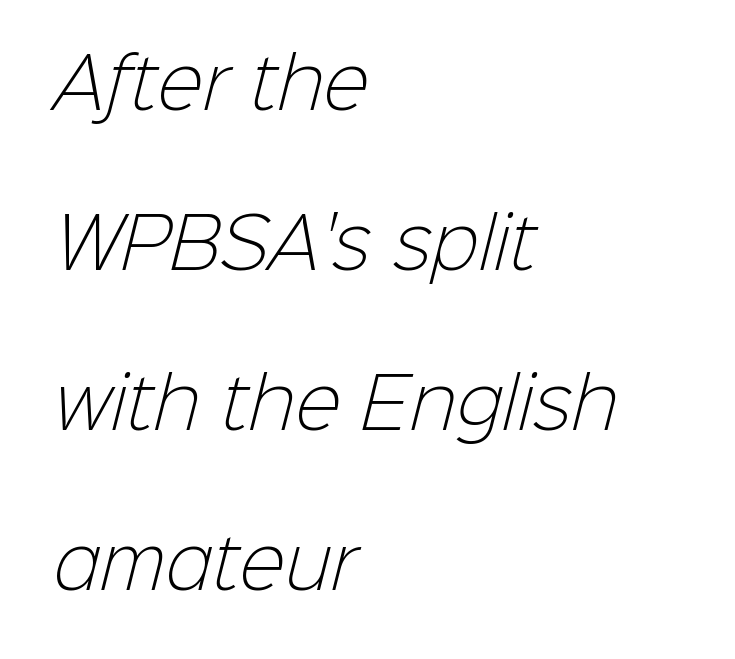
Q: Is the text bold? A: No.
Q: Is the typeface a serif or a sans-serif typeface? A: Sans-serif.
Q: Is the text underlined? A: No.
Q: How is the paragraph aligned? A: Left-aligned.
Q: Is the spacing between letters normal or unusually wide? A: Normal.
Q: Is the spacing between lines tight, normal or loose? A: Loose.
Q: Width (condensed, normal, or wide)? A: Normal.
Q: Stroke contrast? A: Low.
Q: x-height? A: Medium.
Q: Monospaced? A: No.
